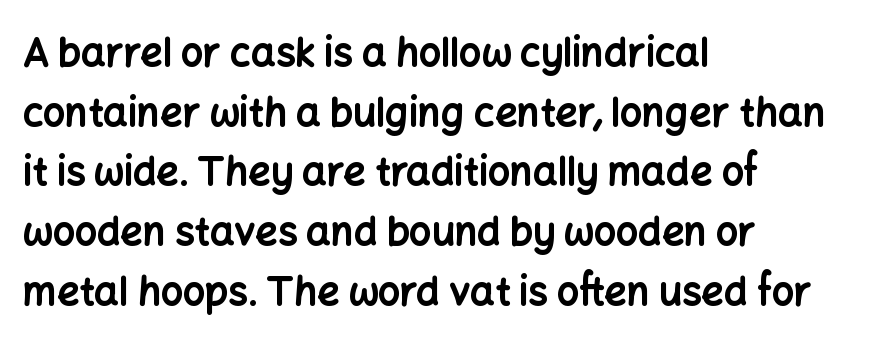
The image shows 39 px bold sans-serif type, upright; set left-aligned, normal line spacing (1.53x), normal letter spacing, not underlined; low stroke contrast and a medium x-height.
